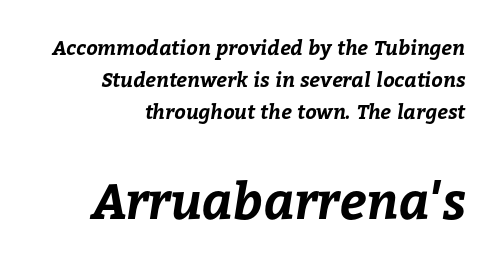
The image shows 50 px bold type; set right-aligned, normal line spacing (1.59x), normal letter spacing, not underlined; the second (bottom) block is 2.5x larger; low stroke contrast and a medium x-height.
